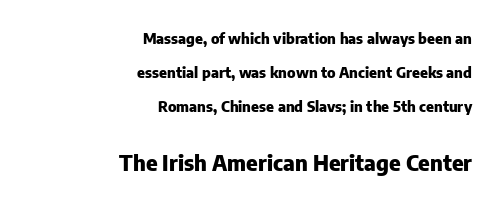
{"italic": "no", "bold": "yes", "underline": "no", "align": "right", "line_spacing": "loose", "line_spacing_ratio": 2.28, "letter_spacing": "normal", "letter_spacing_em": 0.0, "larger_block": "second", "size_ratio": 1.47, "glyph_px": 22}
